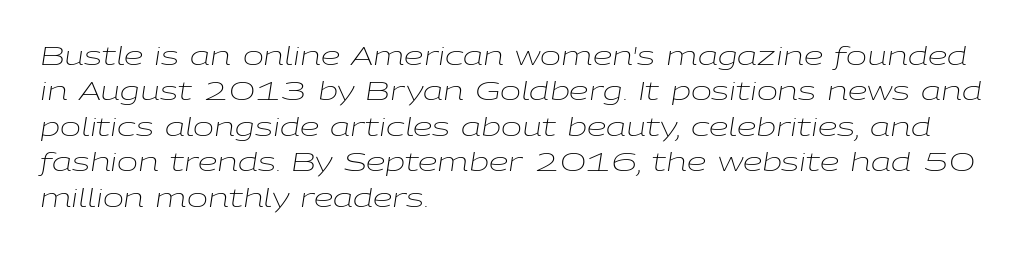
The image shows 25 px text type, italic (leaning right); set left-aligned, normal line spacing (1.42x), normal letter spacing, not underlined.
